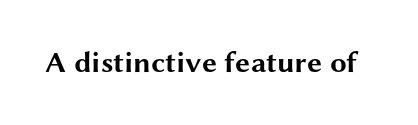
Q: Is the text bold? A: Yes.
Q: Is the text italic (slanted)? A: No, it is upright.
Q: Is the typeface a serif or a sans-serif typeface? A: Sans-serif.
Q: Is the text underlined? A: No.
Q: Is the spacing between letters normal or unusually wide? A: Normal.
Q: Width (condensed, normal, or wide)? A: Wide.
Q: Stroke contrast? A: Medium.
Q: x-height? A: Medium.
Q: Monospaced? A: No.
